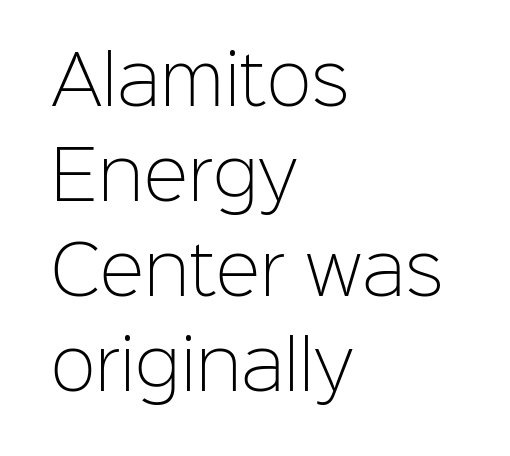
Unlike a traditional serif, this face leaves its strokes unadorned. Whoever set this chose a conventional vertical rhythm. Heft: none added — not bold. Note the varied advance widths — an 'i' is clearly narrower than an 'm'.
